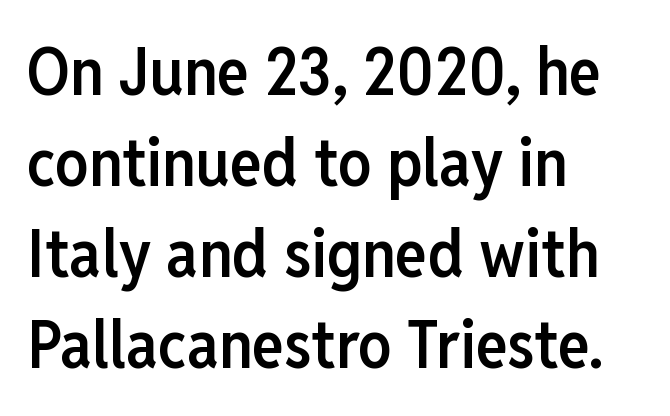
The image shows 67 px semibold, condensed sans-serif type, upright; set left-aligned, normal line spacing (1.36x), normal letter spacing, not underlined; low stroke contrast and a medium x-height.
